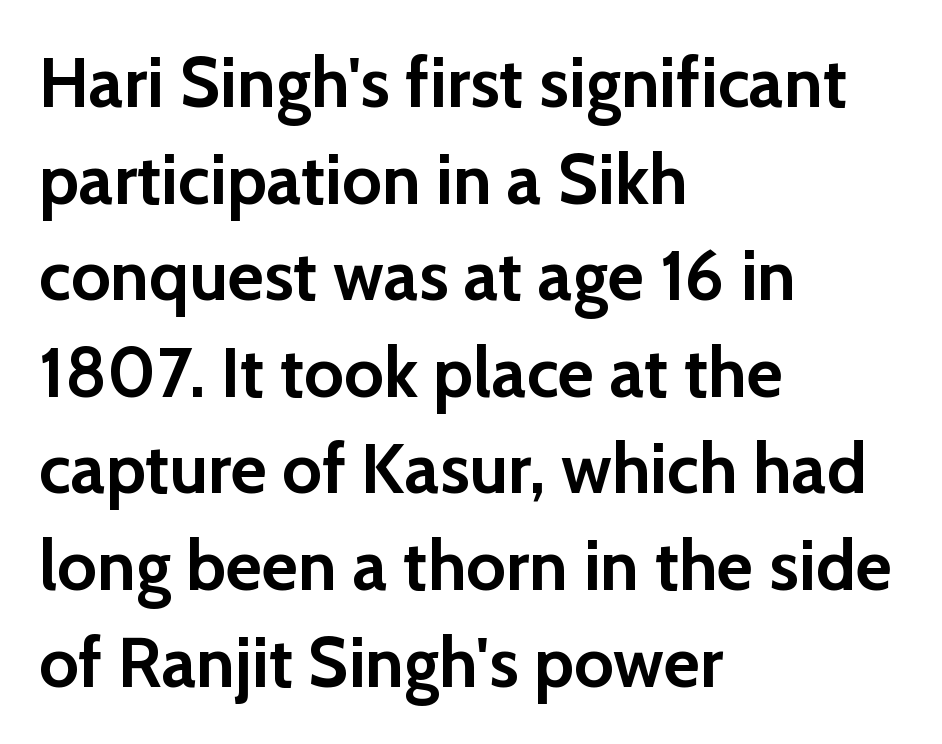
Q: Is the text bold? A: Yes.
Q: Is the text italic (slanted)? A: No, it is upright.
Q: Is the typeface a serif or a sans-serif typeface? A: Sans-serif.
Q: Is the text underlined? A: No.
Q: How is the paragraph aligned? A: Left-aligned.
Q: Is the spacing between letters normal or unusually wide? A: Normal.
Q: Is the spacing between lines tight, normal or loose? A: Normal.
Q: Width (condensed, normal, or wide)? A: Normal.
Q: Stroke contrast? A: Low.
Q: x-height? A: Medium.
Q: Monospaced? A: No.
